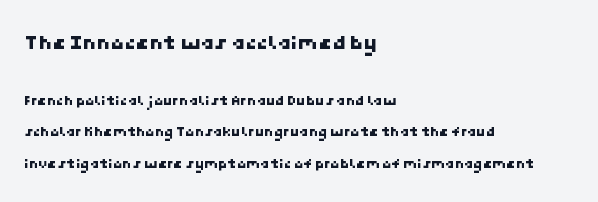
Look at the tracking — it's just the regular setting, nothing added. You get the large type first, then a drop to smaller type. The space directly below the letters is spotless. Successive baselines arrive slowly, with a big drop between each.
